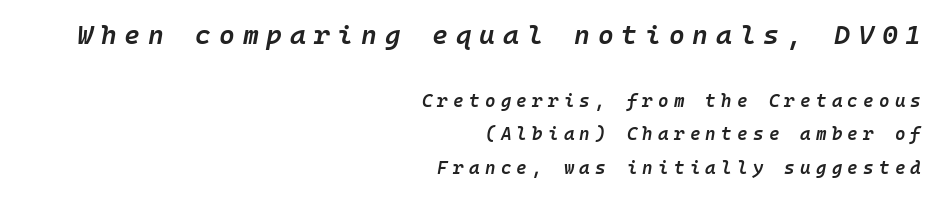
{"italic": "yes", "lean": "right", "slant_degrees": 10, "bold": "semi", "underline": "no", "align": "right", "line_spacing_ratio": 1.86, "letter_spacing": "wide", "letter_spacing_em": 0.29, "larger_block": "first", "size_ratio": 1.5, "glyph_px": 27}
